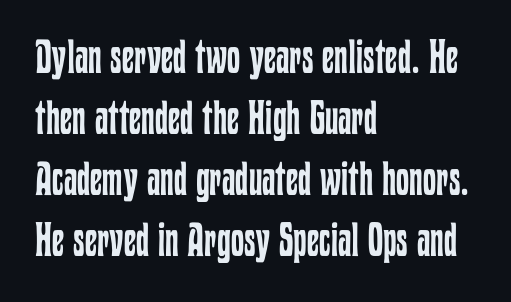
{"italic": "no", "bold": "no", "weight": "regular", "width": "condensed", "stroke_contrast": "low", "x_height": "medium", "monospaced": "no", "underline": "no", "align": "left", "line_spacing": "normal", "line_spacing_ratio": 1.3, "letter_spacing": "normal", "letter_spacing_em": 0.0, "glyph_px": 47}
